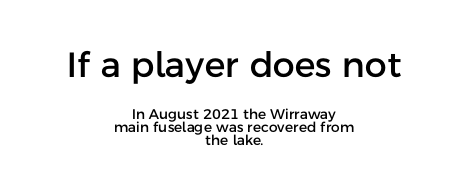
Q: Is the text italic (slanted)? A: No, it is upright.
Q: Is the typeface a serif or a sans-serif typeface? A: Sans-serif.
Q: Is the text underlined? A: No.
Q: How is the paragraph aligned? A: Centered.
Q: Is the spacing between letters normal or unusually wide? A: Normal.
Q: Is the spacing between lines tight, normal or loose? A: Tight.
Q: Which block of text is set in a larger size, the first (top) or the second (bottom)? A: The first (top) one.
Q: Width (condensed, normal, or wide)? A: Normal.
Q: Stroke contrast? A: Low.
Q: x-height? A: Medium.
Q: Monospaced? A: No.
